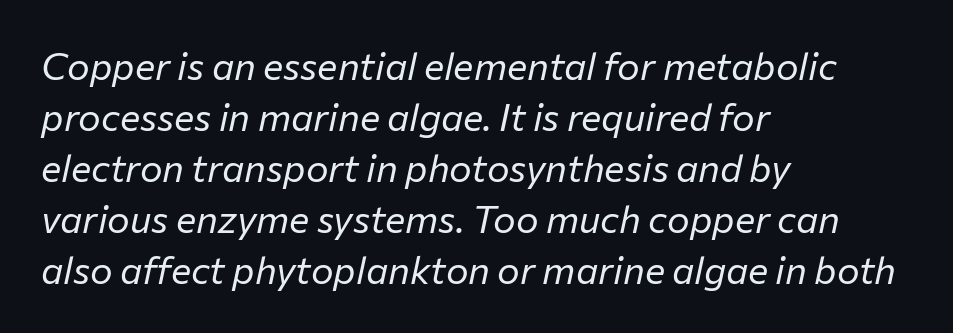
Q: Is the text bold? A: No.
Q: Is the text italic (slanted)? A: Yes, it leans right by about 12 degrees.
Q: Is the text underlined? A: No.
Q: How is the paragraph aligned? A: Left-aligned.
Q: Is the spacing between letters normal or unusually wide? A: Normal.
Q: Is the spacing between lines tight, normal or loose? A: Normal.
Q: Width (condensed, normal, or wide)? A: Normal.
Q: Stroke contrast? A: Low.
Q: x-height? A: Medium.
Q: Monospaced? A: No.
